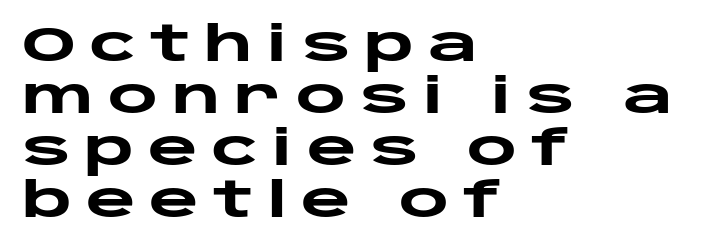
{"serif": "no", "italic": "no", "bold": "yes", "weight": "heavy", "width": "wide", "stroke_contrast": "low", "x_height": "large", "monospaced": "no", "underline": "no", "align": "left", "line_spacing": "tight", "line_spacing_ratio": 1.08, "letter_spacing": "wide", "letter_spacing_em": 0.29, "glyph_px": 48}
